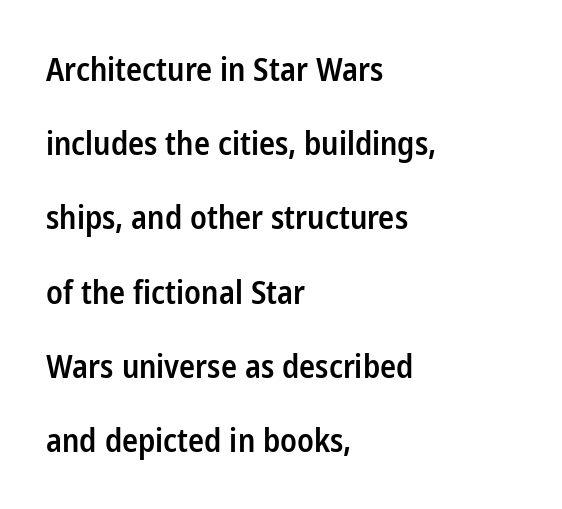
Q: Is the text bold? A: Semi-bold.
Q: Is the text italic (slanted)? A: No, it is upright.
Q: Is the typeface a serif or a sans-serif typeface? A: Sans-serif.
Q: Is the text underlined? A: No.
Q: How is the paragraph aligned? A: Left-aligned.
Q: Is the spacing between letters normal or unusually wide? A: Normal.
Q: Is the spacing between lines tight, normal or loose? A: Loose.
Q: Width (condensed, normal, or wide)? A: Condensed.
Q: Stroke contrast? A: Low.
Q: x-height? A: Medium.
Q: Monospaced? A: No.
